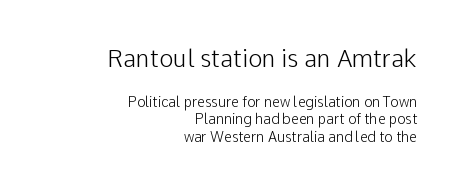
Posture: upright roman. This rendering uses right alignment, leaving the left contour irregular. Underlining? Definitely not there. Is the letter spacing exaggerated? No — it looks like the ordinary default. The letters in the upper block stand taller than those in the block below. Is the stroke heavy? The answer is a plain regular-or-lighter.
